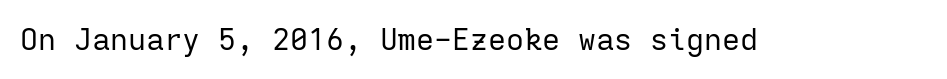
This sample uses an upright cut, with every glyph sitting square on the baseline. The letterforms sit at book weight or below. A typesetter would call this monospace, since all characters share one set width. Look at the bottom of the vertical strokes: they stop flat, with no serifs.
